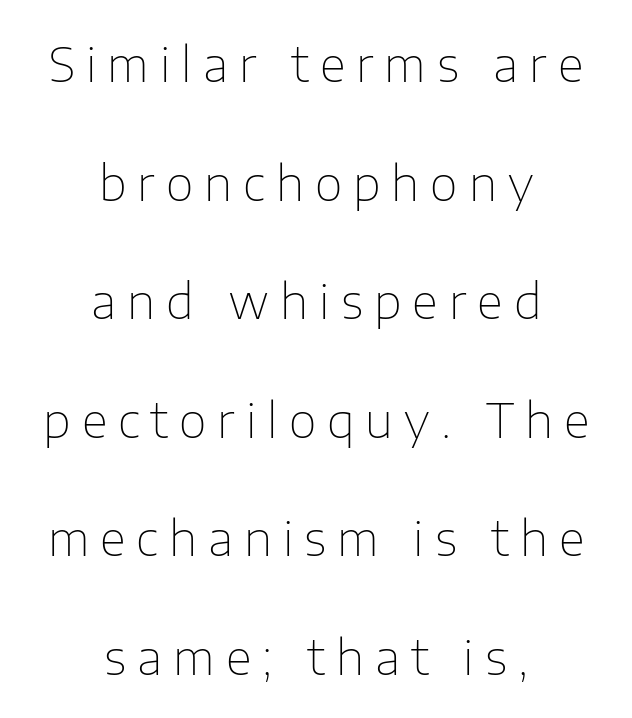
Q: Is the text bold? A: No.
Q: Is the text italic (slanted)? A: No, it is upright.
Q: Is the typeface a serif or a sans-serif typeface? A: Sans-serif.
Q: Is the text underlined? A: No.
Q: How is the paragraph aligned? A: Centered.
Q: Is the spacing between letters normal or unusually wide? A: Unusually wide.
Q: Is the spacing between lines tight, normal or loose? A: Loose.
Q: Width (condensed, normal, or wide)? A: Normal.
Q: Stroke contrast? A: Low.
Q: x-height? A: Medium.
Q: Monospaced? A: No.
